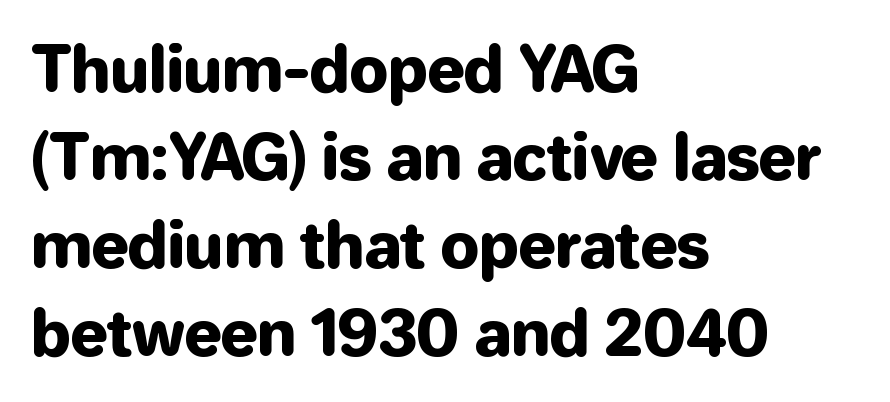
The image shows 62 px sans-serif type, upright; set left-aligned, normal line spacing (1.42x), normal letter spacing, not underlined; low stroke contrast and a medium x-height.
